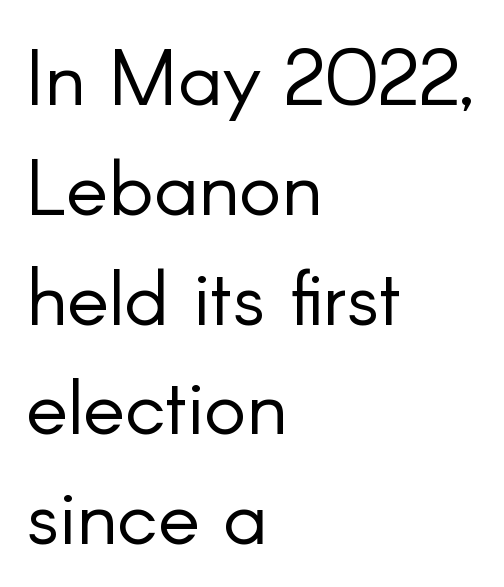
The image shows 79 px light sans-serif type, upright; set left-aligned, normal line spacing (1.39x), normal letter spacing, not underlined; low stroke contrast and a small x-height.
